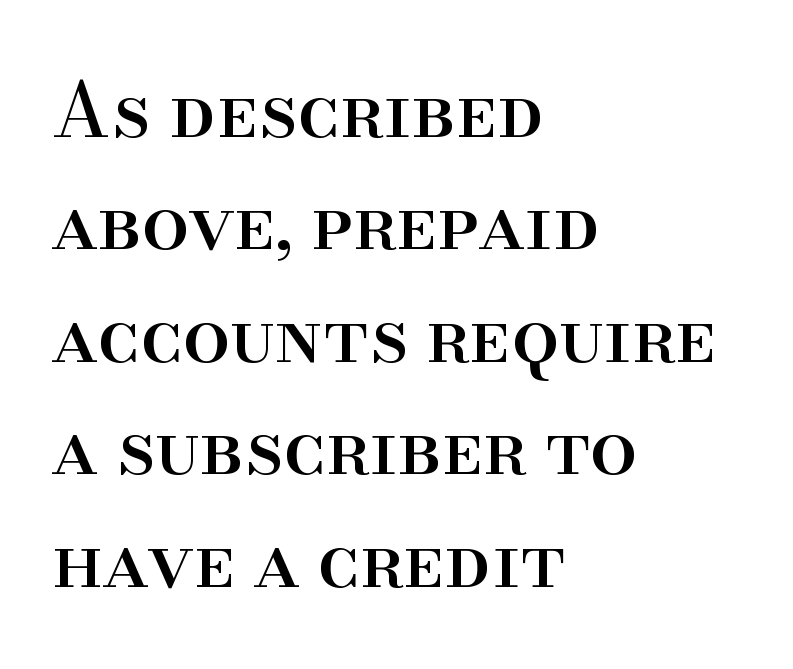
Letter spacing: default. Layout note: lines flush left. Does the leading feel generous? No, just average. Letters rest on an invisible, unmarked baseline. The specimen reads as upright at a glance.
